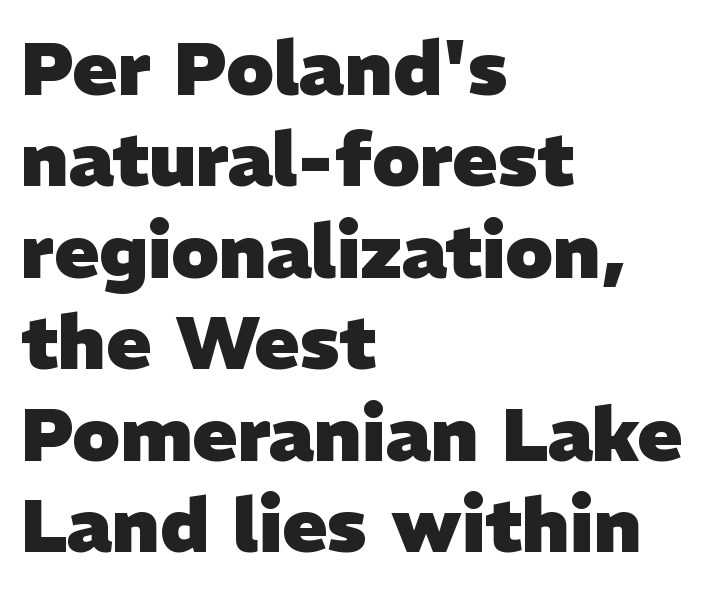
You could call the tracking neutral — neither tight nor loose. This rendering features lettering with no underline. Note the varied advance widths — an 'i' is clearly narrower than an 'm'. No feet cap the strokes, marking this as sans-serif type.
